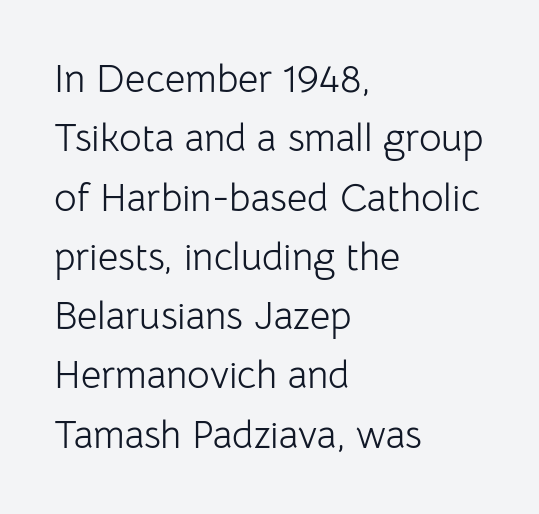
The image shows 39 px light sans-serif type, upright; set left-aligned, normal line spacing (1.52x), normal letter spacing, not underlined; low stroke contrast and a medium x-height.
